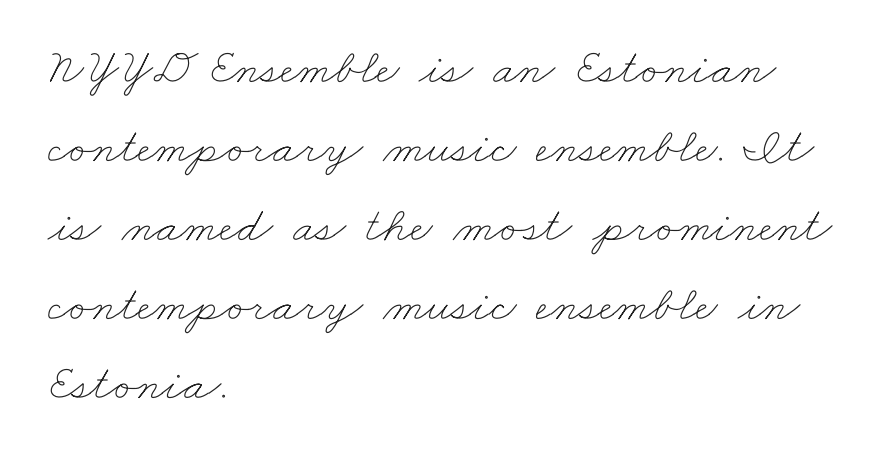
Q: Is the text bold? A: No.
Q: Is the text underlined? A: No.
Q: How is the paragraph aligned? A: Left-aligned.
Q: Is the spacing between letters normal or unusually wide? A: Normal.
Q: Is the spacing between lines tight, normal or loose? A: Normal.
Q: Width (condensed, normal, or wide)? A: Wide.
Q: Stroke contrast? A: Low.
Q: x-height? A: Small.
Q: Monospaced? A: No.
